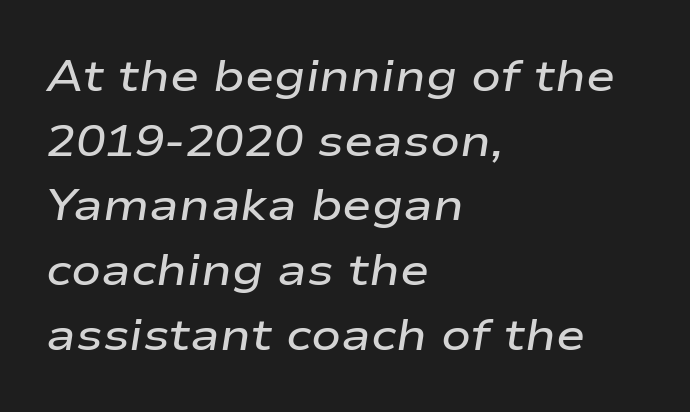
The face used here has a pronounced slope to its letters. Each letter keeps its own natural width here, so spacing adapts to shape. A clean baseline with only descenders dipping below it. Teacher's note: observe the even left margin — that is flush-left alignment. One glance says typical: line gaps are just what's usual.
